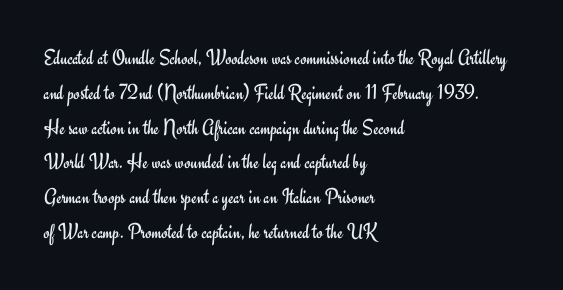
Q: Is the text bold? A: No.
Q: Is the text italic (slanted)? A: Yes.
Q: Is the text underlined? A: No.
Q: How is the paragraph aligned? A: Left-aligned.
Q: Is the spacing between letters normal or unusually wide? A: Normal.
Q: Is the spacing between lines tight, normal or loose? A: Normal.
